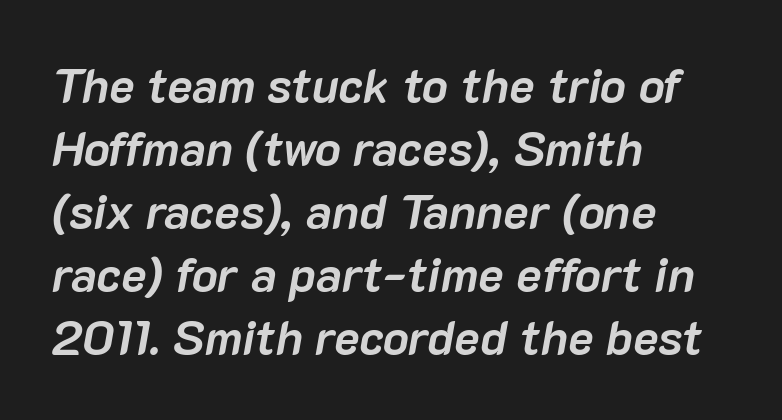
Q: Is the text bold? A: Yes.
Q: Is the text italic (slanted)? A: Yes, it leans right by about 10 degrees.
Q: Is the text underlined? A: No.
Q: How is the paragraph aligned? A: Left-aligned.
Q: Is the spacing between letters normal or unusually wide? A: Normal.
Q: Is the spacing between lines tight, normal or loose? A: Normal.
Q: Width (condensed, normal, or wide)? A: Normal.
Q: Stroke contrast? A: Low.
Q: x-height? A: Medium.
Q: Monospaced? A: No.
